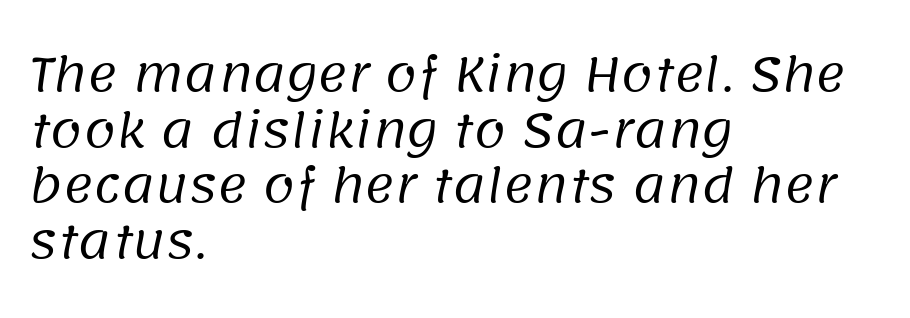
{"serif": "no", "bold": "no", "weight": "regular", "width": "normal", "stroke_contrast": "low", "x_height": "large", "monospaced": "no", "underline": "no", "align": "left", "line_spacing_ratio": 1.21, "letter_spacing": "normal", "letter_spacing_em": 0.0, "glyph_px": 46}
